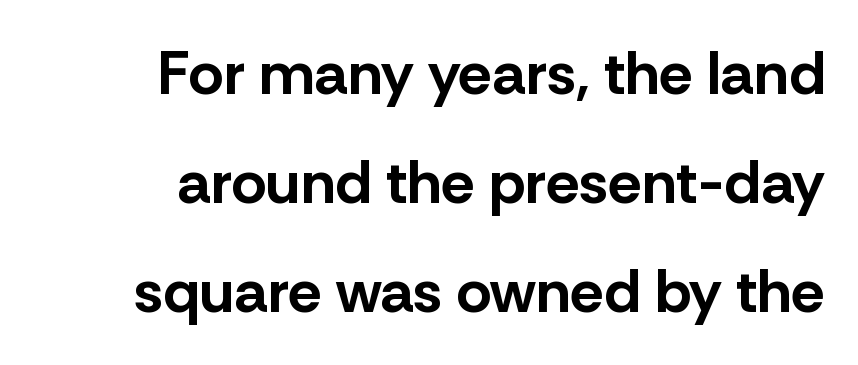
Underline: absent. Think of a printed novel: that variable character pitch is what you see here. Vertical strokes here are truly vertical. Look at the tracking — it's just the regular setting, nothing added. The designer went with a sans here, leaving each stem footless. All the whitespace from short lines collects on the left.
